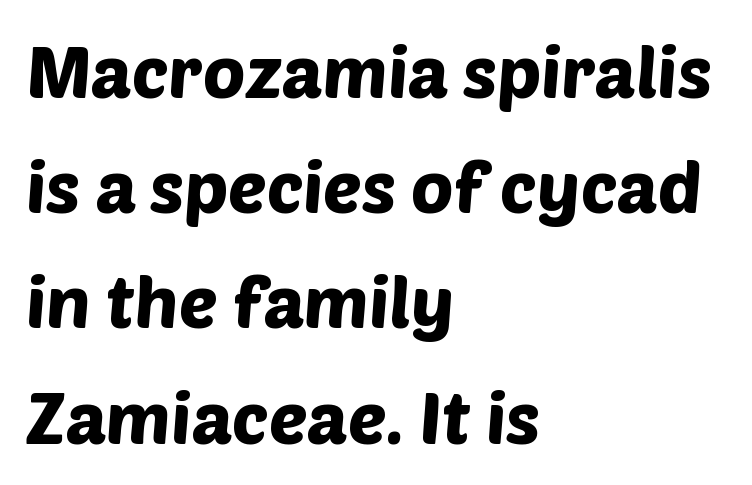
Q: Is the typeface a serif or a sans-serif typeface? A: Sans-serif.
Q: Is the text underlined? A: No.
Q: How is the paragraph aligned? A: Left-aligned.
Q: Is the spacing between letters normal or unusually wide? A: Normal.
Q: Is the spacing between lines tight, normal or loose? A: Normal.
Q: Width (condensed, normal, or wide)? A: Normal.
Q: Stroke contrast? A: Low.
Q: x-height? A: Large.
Q: Monospaced? A: No.
